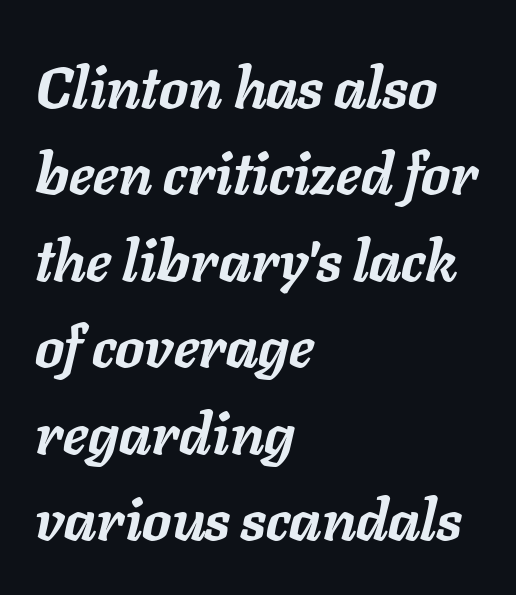
The image shows 58 px semibold type, italic (leaning right); set left-aligned, normal line spacing (1.49x), normal letter spacing, not underlined; low stroke contrast and a medium x-height.
